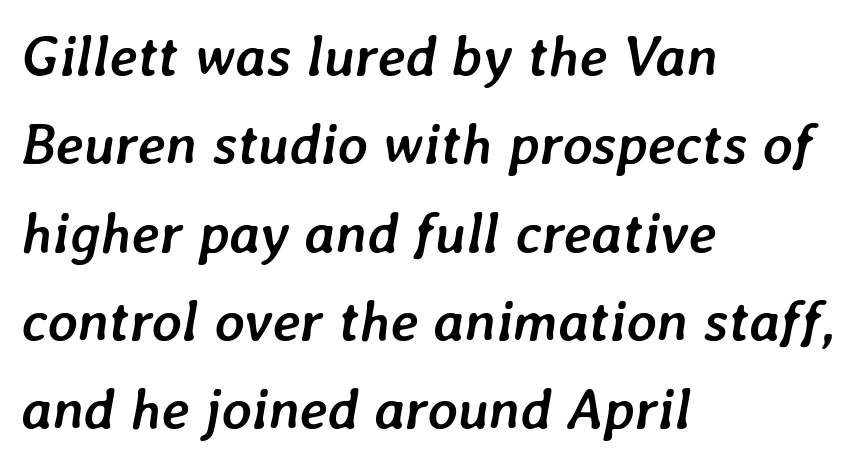
{"italic": "yes", "lean": "right", "slant_degrees": 7, "bold": "yes", "weight": "semibold", "width": "normal", "stroke_contrast": "low", "x_height": "medium", "monospaced": "no", "underline": "no", "align": "left", "line_spacing": "normal", "line_spacing_ratio": 1.55, "letter_spacing": "normal", "letter_spacing_em": 0.0, "glyph_px": 57}
